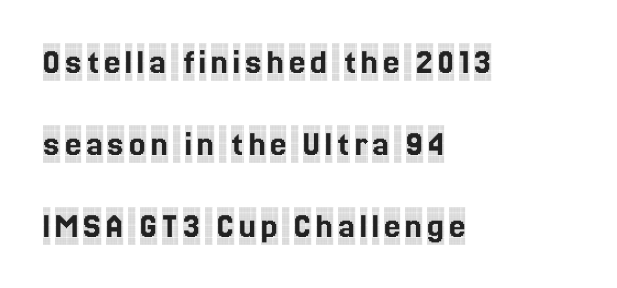
The image shows 37 px condensed serif type, upright; set left-aligned, loose line spacing (2.21x), not underlined; a large x-height.
